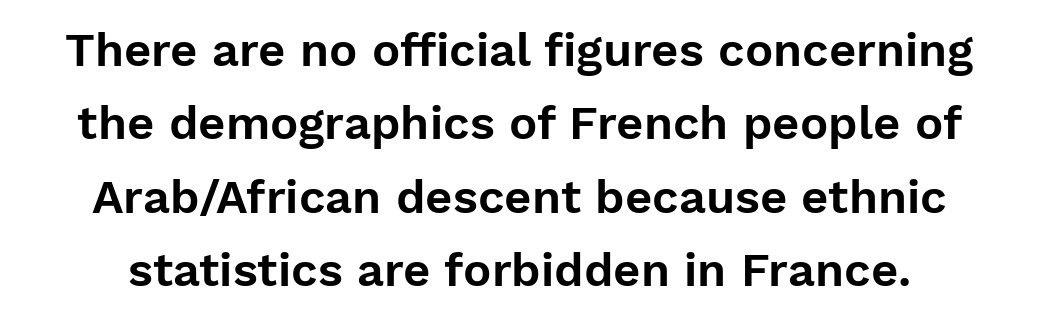
Q: Is the text italic (slanted)? A: No, it is upright.
Q: Is the typeface a serif or a sans-serif typeface? A: Sans-serif.
Q: Is the text underlined? A: No.
Q: Is the spacing between letters normal or unusually wide? A: Normal.
Q: Is the spacing between lines tight, normal or loose? A: Normal.
Q: Width (condensed, normal, or wide)? A: Normal.
Q: Stroke contrast? A: Low.
Q: x-height? A: Medium.
Q: Monospaced? A: No.
